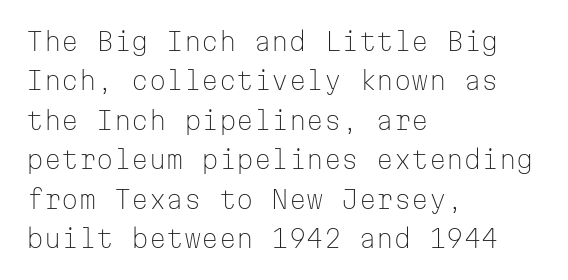
The image shows 25 px text type, upright; set left-aligned, normal line spacing (1.58x), normal letter spacing, not underlined.
